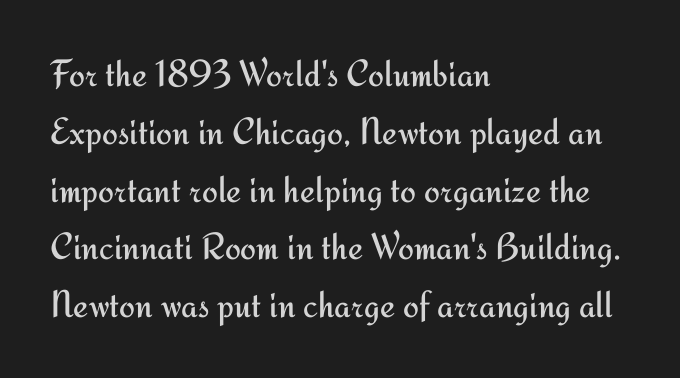
{"serif": "no", "italic": "no", "bold": "no", "weight": "regular", "width": "normal", "stroke_contrast": "medium", "x_height": "small", "monospaced": "no", "underline": "no", "align": "left", "line_spacing": "normal", "line_spacing_ratio": 1.52, "letter_spacing": "normal", "letter_spacing_em": 0.0, "glyph_px": 38}
